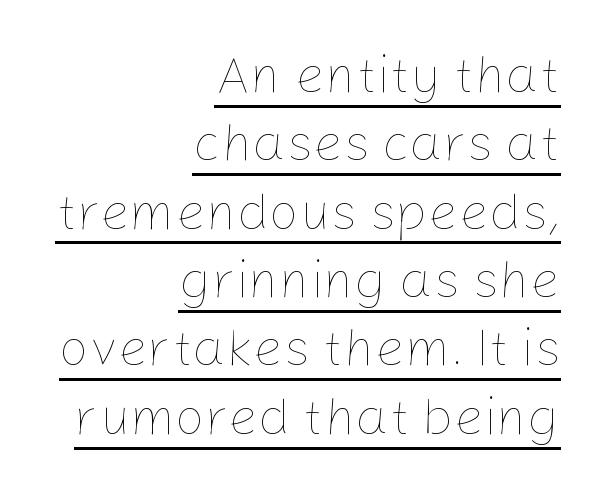
{"italic": "no", "bold": "no", "weight": "thin", "width": "normal", "stroke_contrast": "low", "x_height": "medium", "monospaced": "no", "underline": "yes", "align": "right", "line_spacing": "normal", "line_spacing_ratio": 1.29, "letter_spacing": "normal", "letter_spacing_em": 0.0, "glyph_px": 53}
